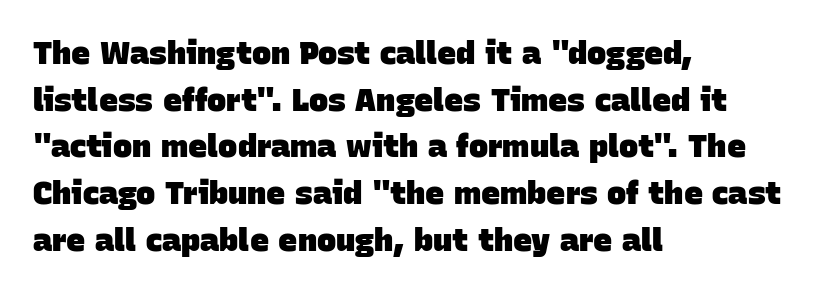
Q: Is the text bold? A: Yes.
Q: Is the typeface a serif or a sans-serif typeface? A: Sans-serif.
Q: Is the text underlined? A: No.
Q: How is the paragraph aligned? A: Left-aligned.
Q: Is the spacing between letters normal or unusually wide? A: Normal.
Q: Is the spacing between lines tight, normal or loose? A: Normal.
Q: Width (condensed, normal, or wide)? A: Normal.
Q: Stroke contrast? A: Low.
Q: x-height? A: Large.
Q: Monospaced? A: No.
